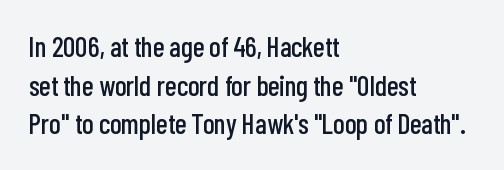
Q: Is the text italic (slanted)? A: No, it is upright.
Q: Is the typeface a serif or a sans-serif typeface? A: Sans-serif.
Q: Is the text underlined? A: No.
Q: How is the paragraph aligned? A: Left-aligned.
Q: Is the spacing between letters normal or unusually wide? A: Normal.
Q: Is the spacing between lines tight, normal or loose? A: Normal.
Q: Width (condensed, normal, or wide)? A: Condensed.
Q: Stroke contrast? A: Low.
Q: x-height? A: Medium.
Q: Monospaced? A: No.
